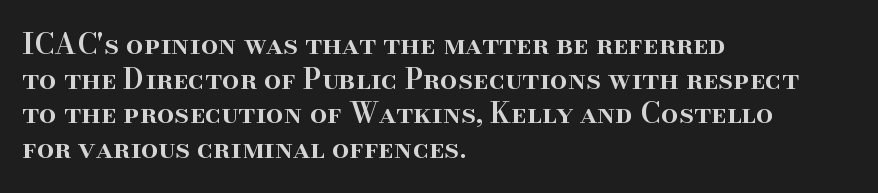
{"serif": "yes", "italic": "no", "bold": "semi", "weight": "semibold", "width": "normal", "stroke_contrast": "high", "x_height": "small", "monospaced": "no", "underline": "no", "align": "left", "line_spacing_ratio": 1.24, "letter_spacing": "normal", "letter_spacing_em": 0.0, "glyph_px": 28}
